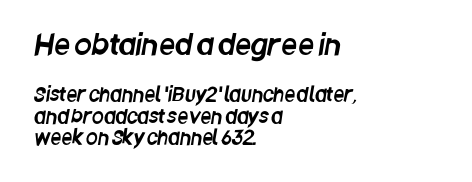
{"serif": "no", "width": "condensed", "stroke_contrast": "low", "x_height": "large", "monospaced": "no", "underline": "no", "align": "left", "line_spacing": "tight", "line_spacing_ratio": 1.11, "letter_spacing": "normal", "letter_spacing_em": 0.0, "larger_block": "first", "size_ratio": 1.47, "glyph_px": 28}
